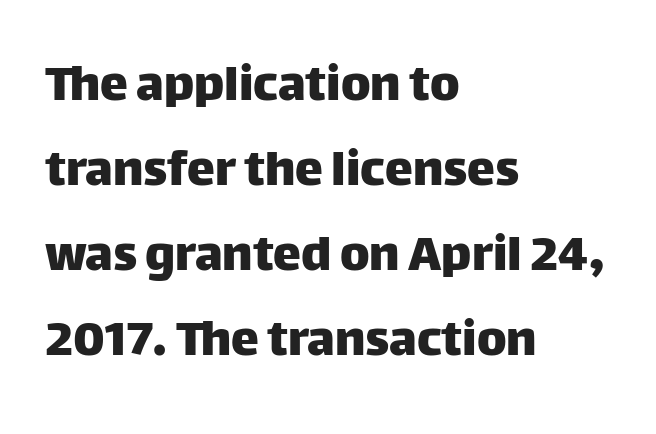
{"serif": "no", "italic": "no", "width": "normal", "stroke_contrast": "low", "x_height": "large", "monospaced": "no", "underline": "no", "align": "left", "line_spacing": "normal", "line_spacing_ratio": 1.52, "letter_spacing": "normal", "letter_spacing_em": 0.0, "glyph_px": 56}
